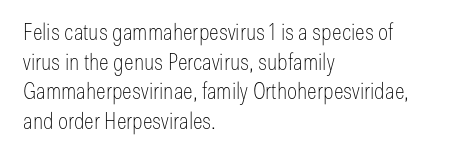
The lines sit at an ordinary, default distance from one another. The rag falls on the right side of this text block. The characters are drawn with everyday or finer stroke widths. Descender tails drop into unmarked territory.
